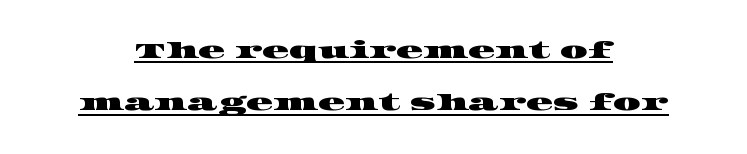
The image shows 22 px text type; set centered, loose line spacing (2.37x), normal letter spacing, underlined.
